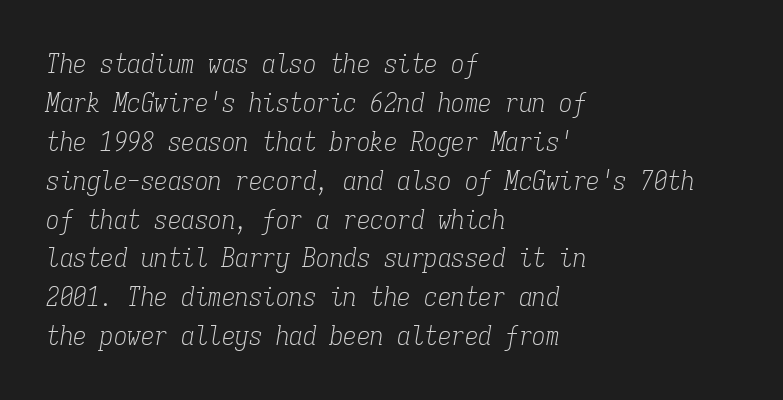
{"italic": "yes", "lean": "right", "slant_degrees": 9, "bold": "no", "underline": "no", "align": "left", "line_spacing": "normal", "line_spacing_ratio": 1.44, "letter_spacing": "normal", "letter_spacing_em": 0.0, "glyph_px": 27}
